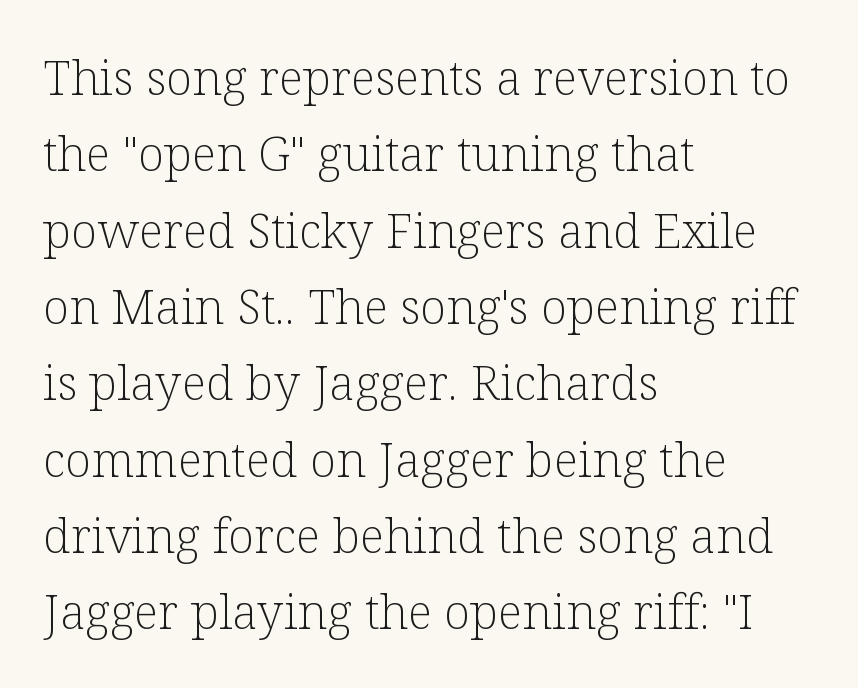
Reading down the block, your eye returns to a fixed left position each line. Normally led — the rows are evenly, conventionally spaced. Nope, not italic — everything's standing straight. Is the type heavy? It reads as light-to-regular instead.
